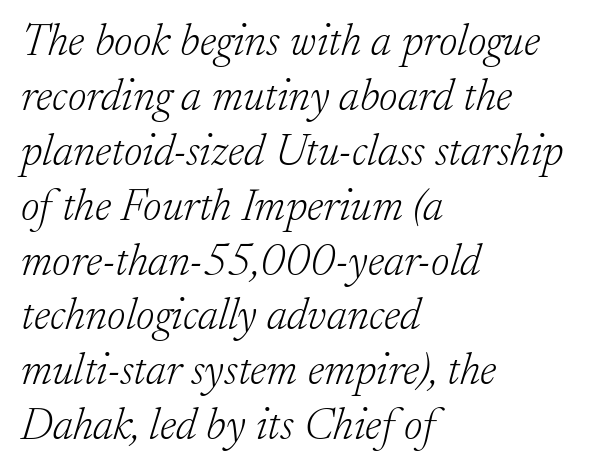
The image shows 45 px light serif type, italic (leaning right); set left-aligned, line spacing 1.22x, normal letter spacing, not underlined; low stroke contrast and a small x-height.
